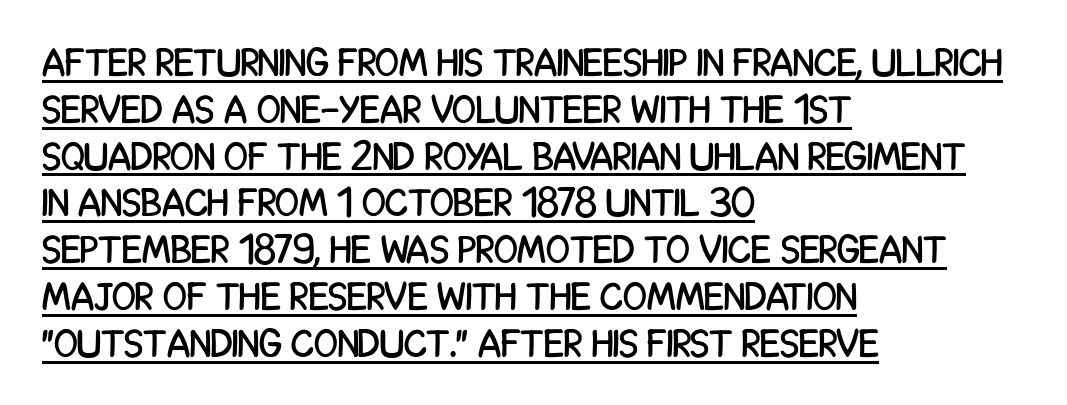
The image shows 39 px condensed sans-serif type, upright; set left-aligned, line spacing 1.2x, normal letter spacing, underlined; low stroke contrast and a large x-height.
